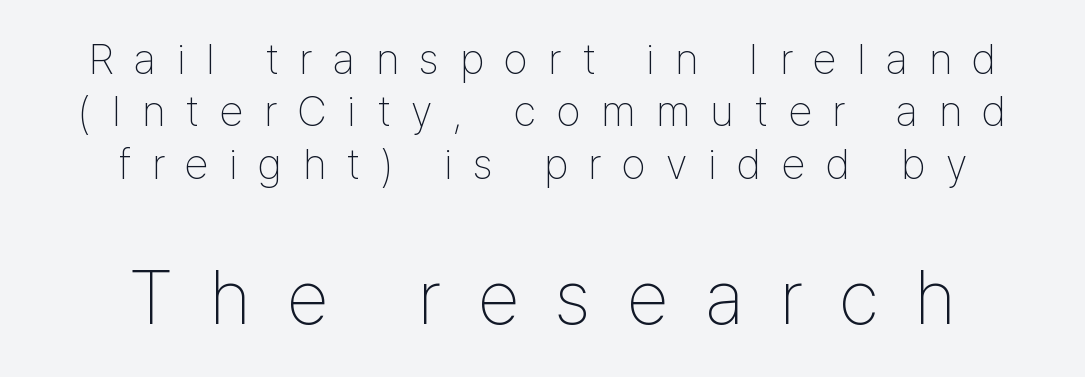
The image shows 76 px thin, condensed sans-serif type, upright; set centered, line spacing 1.22x, unusually wide letter spacing (+0.48 em), not underlined; the second (bottom) block is 1.77x larger; low stroke contrast and a medium x-height.
